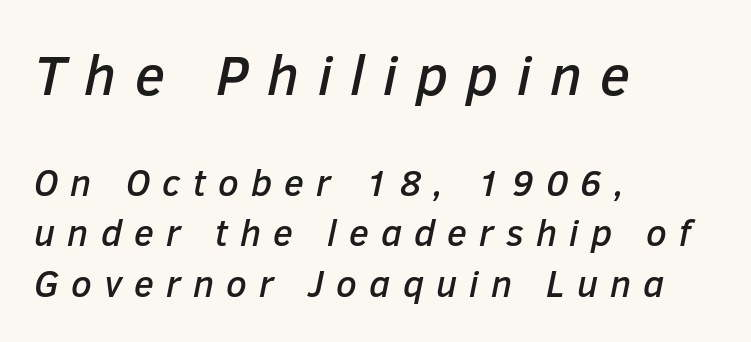
{"italic": "yes", "lean": "right", "slant_degrees": 12, "width": "normal", "stroke_contrast": "low", "x_height": "medium", "monospaced": "no", "underline": "no", "align": "left", "line_spacing": "normal", "line_spacing_ratio": 1.37, "letter_spacing": "wide", "letter_spacing_em": 0.33, "larger_block": "first", "size_ratio": 1.51, "glyph_px": 56}
